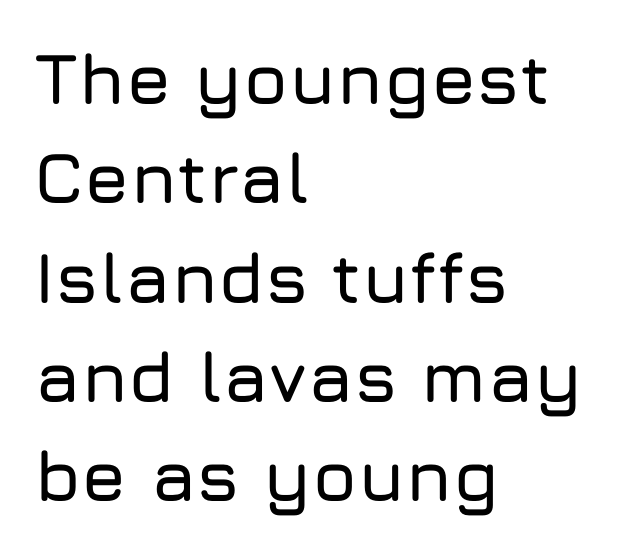
Q: Is the text italic (slanted)? A: No, it is upright.
Q: Is the typeface a serif or a sans-serif typeface? A: Sans-serif.
Q: Is the text underlined? A: No.
Q: How is the paragraph aligned? A: Left-aligned.
Q: Is the spacing between letters normal or unusually wide? A: Normal.
Q: Is the spacing between lines tight, normal or loose? A: Normal.
Q: Width (condensed, normal, or wide)? A: Normal.
Q: Stroke contrast? A: Low.
Q: x-height? A: Medium.
Q: Monospaced? A: No.
